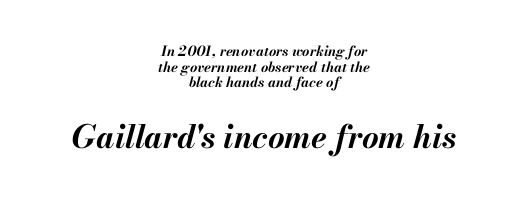
Weight check: bold — yes, fully. Cramped leading. Here the glyphs are tracked normally, forming tight word shapes. The letters in the lower block stand taller than those in the block above. These lines are rendered in a variable-pitch font. Every character sits at an angle, as italics do.
